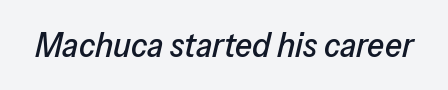
Q: Is the text italic (slanted)? A: Yes, it leans right by about 13 degrees.
Q: Is the text underlined? A: No.
Q: Is the spacing between letters normal or unusually wide? A: Normal.
Q: Width (condensed, normal, or wide)? A: Normal.
Q: Stroke contrast? A: Low.
Q: x-height? A: Medium.
Q: Monospaced? A: No.
